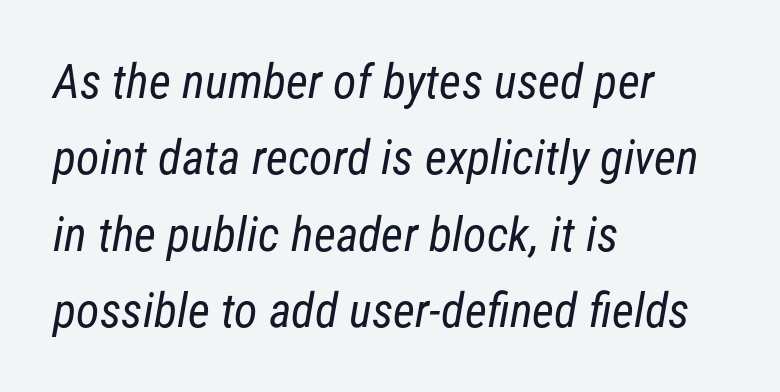
{"serif": "no", "bold": "no", "weight": "regular", "width": "condensed", "stroke_contrast": "low", "x_height": "medium", "monospaced": "no", "underline": "no", "align": "left", "line_spacing": "normal", "line_spacing_ratio": 1.59, "letter_spacing": "normal", "letter_spacing_em": 0.0, "glyph_px": 48}
